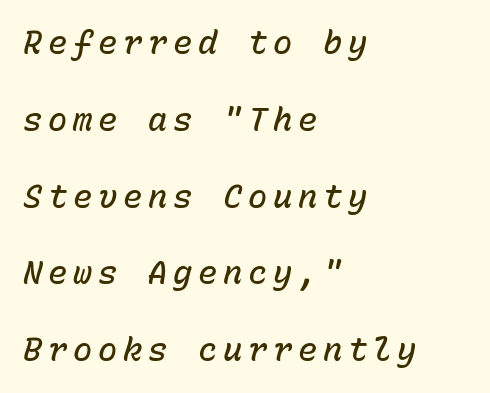
{"italic": "yes", "lean": "right", "slant_degrees": 15, "bold": "semi", "weight": "semibold", "width": "normal", "stroke_contrast": "low", "x_height": "medium", "monospaced": "yes", "underline": "no", "align": "left", "line_spacing": "loose", "line_spacing_ratio": 2.4, "glyph_px": 32}
